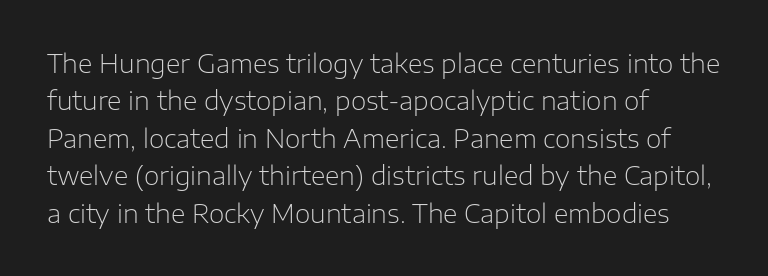
In CSS terms this would be text-align: left. Descenders are the only things crossing below the line. One glance says typical: line gaps are just what's usual. This is the regular roman posture of the typeface.
